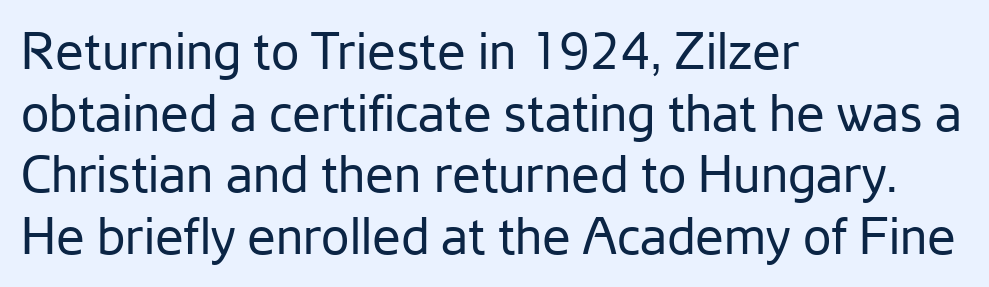
{"serif": "no", "italic": "no", "bold": "no", "weight": "regular", "width": "normal", "stroke_contrast": "low", "x_height": "medium", "monospaced": "no", "underline": "no", "align": "left", "line_spacing_ratio": 1.21, "letter_spacing": "normal", "letter_spacing_em": 0.0, "glyph_px": 51}
